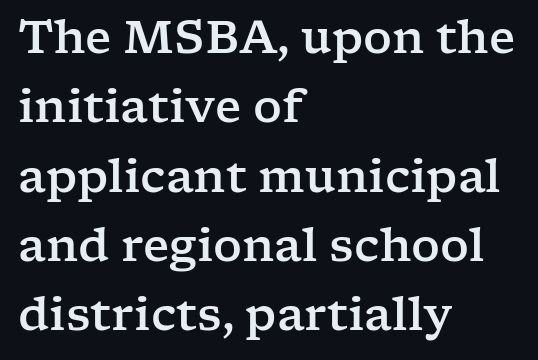
{"serif": "yes", "italic": "no", "width": "wide", "stroke_contrast": "low", "x_height": "medium", "monospaced": "no", "underline": "no", "align": "left", "line_spacing": "normal", "line_spacing_ratio": 1.54, "letter_spacing": "normal", "letter_spacing_em": 0.0, "glyph_px": 45}
